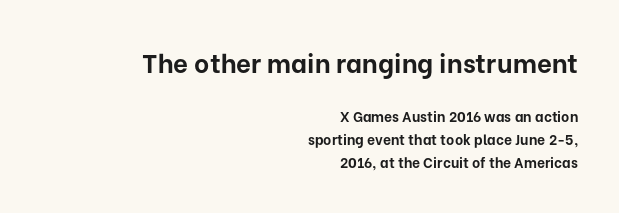
The image shows 26 px bold type, upright; set right-aligned, normal line spacing (1.65x), normal letter spacing, not underlined; the first (top) block is 1.86x larger.
